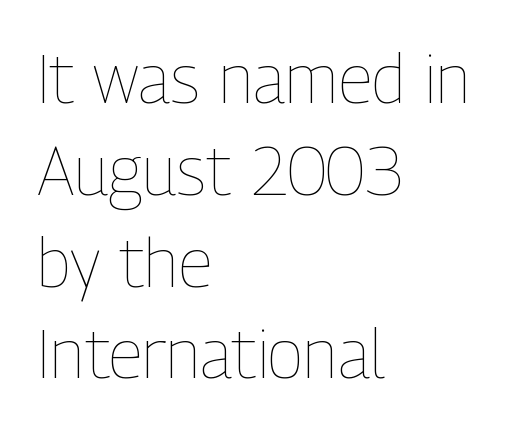
A clean baseline with only descenders dipping below it. The designer left line spacing at the default. The lettering stays uniformly vertical, giving the passage a roman look. Summary of weight: not heavy and not bold. Horizontal alignment here is leftward, the default for most running prose.
